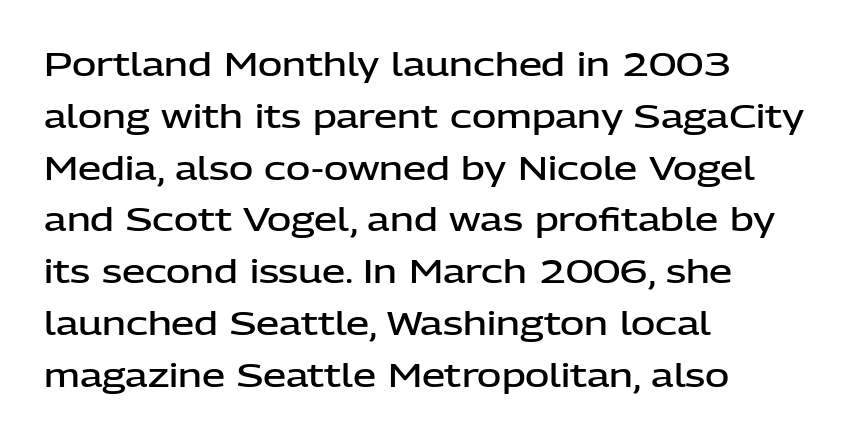
Q: Is the text bold? A: Semi-bold.
Q: Is the text italic (slanted)? A: No, it is upright.
Q: Is the typeface a serif or a sans-serif typeface? A: Sans-serif.
Q: Is the text underlined? A: No.
Q: How is the paragraph aligned? A: Left-aligned.
Q: Is the spacing between letters normal or unusually wide? A: Normal.
Q: Is the spacing between lines tight, normal or loose? A: Normal.
Q: Width (condensed, normal, or wide)? A: Normal.
Q: Stroke contrast? A: Low.
Q: x-height? A: Medium.
Q: Monospaced? A: No.
